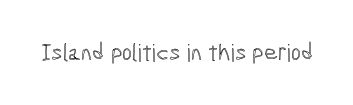
{"italic": "no", "underline": "no", "letter_spacing": "normal", "letter_spacing_em": 0.0, "glyph_px": 24}
